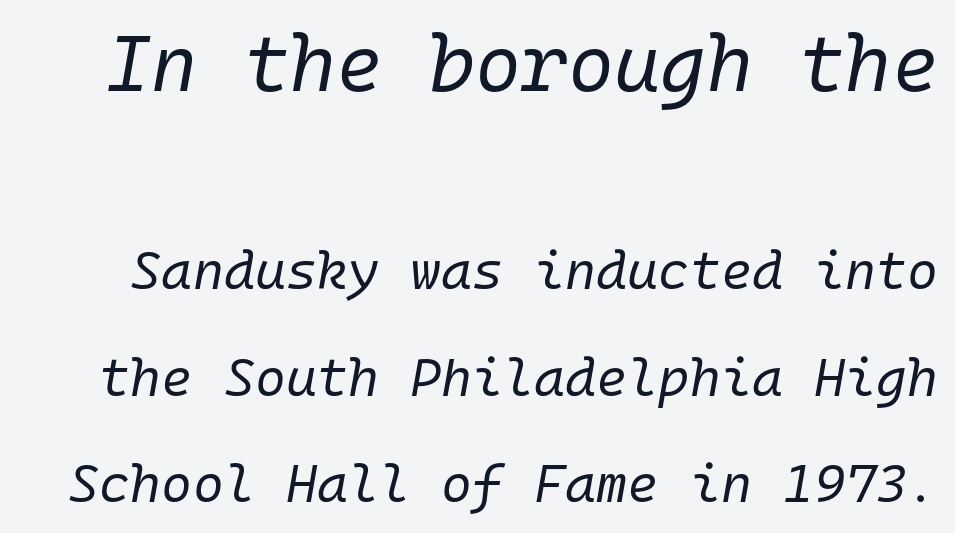
{"italic": "yes", "lean": "right", "slant_degrees": 10, "bold": "no", "weight": "regular", "width": "normal", "stroke_contrast": "low", "x_height": "medium", "monospaced": "yes", "underline": "no", "line_spacing": "loose", "line_spacing_ratio": 2.01, "letter_spacing": "normal", "letter_spacing_em": 0.0, "larger_block": "first", "size_ratio": 1.49, "glyph_px": 79}
